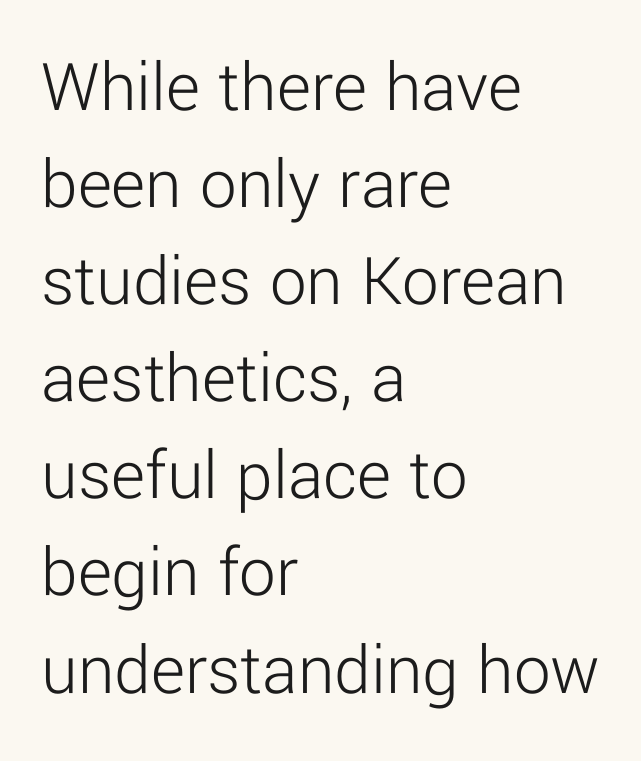
{"serif": "no", "italic": "no", "bold": "no", "weight": "light", "width": "normal", "stroke_contrast": "low", "x_height": "medium", "monospaced": "no", "underline": "no", "align": "left", "line_spacing": "normal", "line_spacing_ratio": 1.33, "letter_spacing": "normal", "letter_spacing_em": 0.0, "glyph_px": 73}
